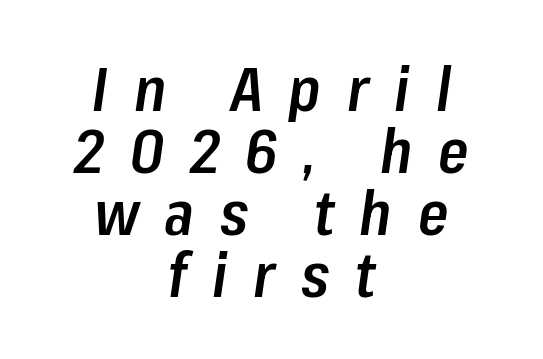
Q: Is the text bold? A: Semi-bold.
Q: Is the text italic (slanted)? A: Yes, it leans right by about 8 degrees.
Q: Is the text underlined? A: No.
Q: How is the paragraph aligned? A: Centered.
Q: Is the spacing between letters normal or unusually wide? A: Unusually wide.
Q: Is the spacing between lines tight, normal or loose? A: Tight.
Q: Width (condensed, normal, or wide)? A: Condensed.
Q: Stroke contrast? A: Low.
Q: x-height? A: Medium.
Q: Monospaced? A: No.
